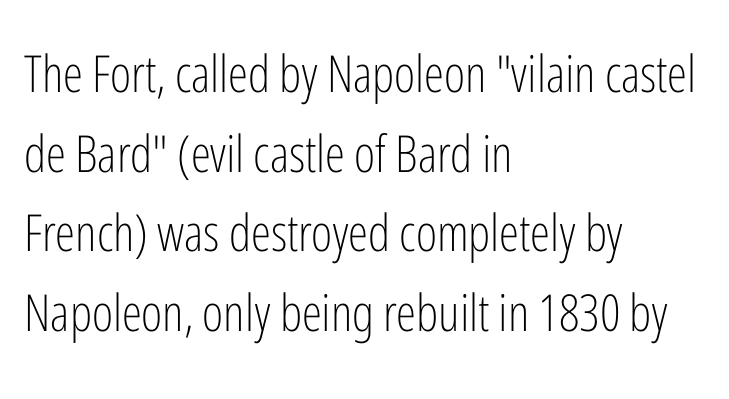
{"serif": "no", "italic": "no", "bold": "no", "weight": "light", "width": "condensed", "stroke_contrast": "low", "x_height": "medium", "monospaced": "no", "underline": "no", "align": "left", "line_spacing": "normal", "line_spacing_ratio": 1.56, "letter_spacing": "normal", "letter_spacing_em": 0.0, "glyph_px": 51}
